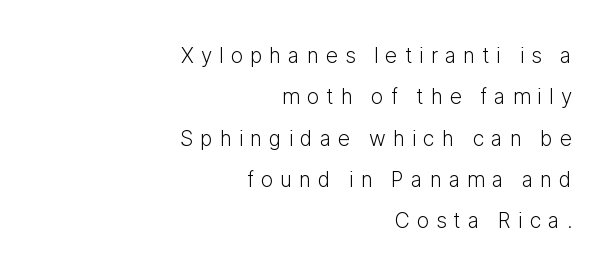
The image shows 21 px text type, upright; set right-aligned, loose line spacing (1.97x), unusually wide letter spacing (+0.33 em), not underlined.
